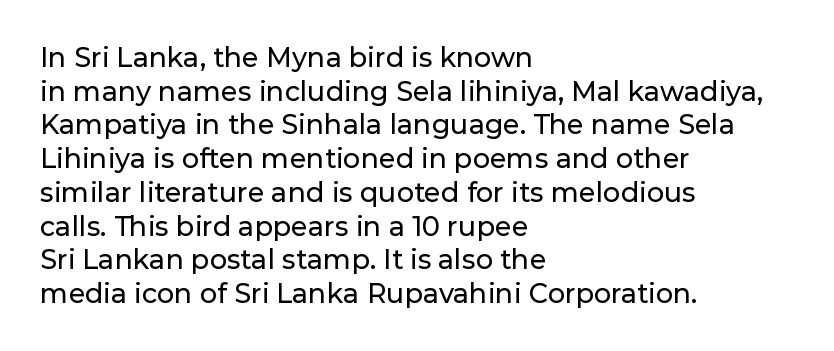
This is the regular roman posture of the typeface. Does extra space separate the letters? No, they use regular spacing. One-word summary of the alignment: left. How would I describe the line gaps? Plain and ordinary.
